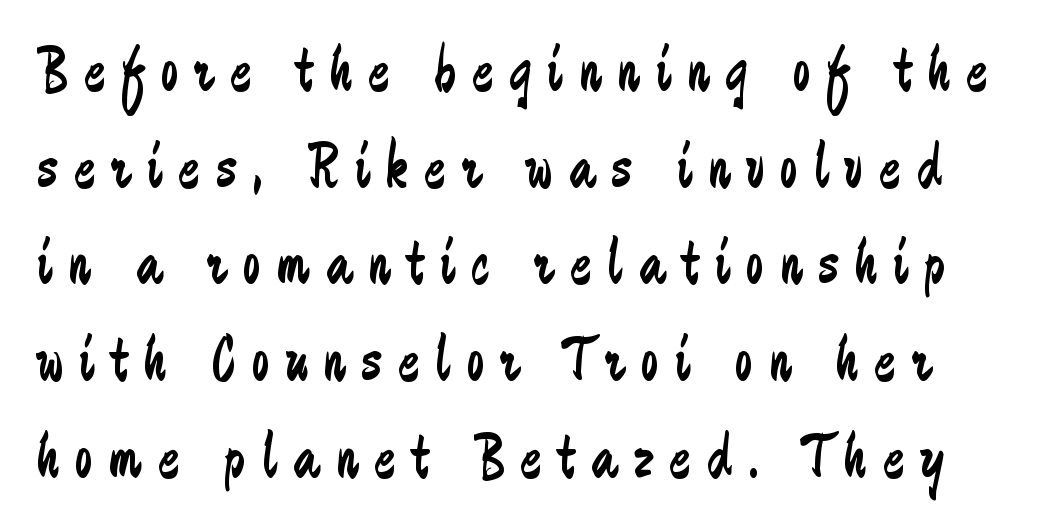
{"serif": "no", "bold": "no", "weight": "regular", "width": "condensed", "stroke_contrast": "low", "x_height": "medium", "monospaced": "no", "underline": "no", "line_spacing": "normal", "line_spacing_ratio": 1.51, "letter_spacing": "wide", "letter_spacing_em": 0.25, "glyph_px": 64}
